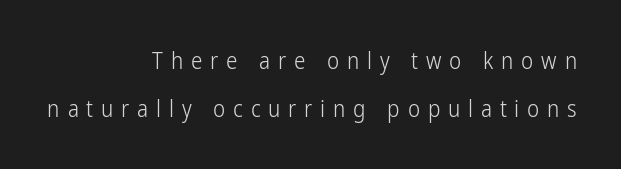
{"italic": "no", "bold": "no", "underline": "no", "align": "right", "line_spacing": "loose", "line_spacing_ratio": 2.1, "letter_spacing": "wide", "letter_spacing_em": 0.34, "glyph_px": 23}
